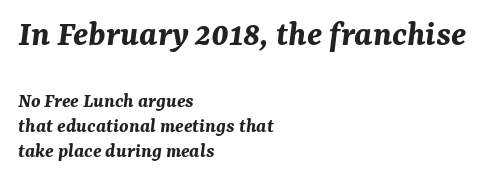
Which of the two is more prominent by size? The first, at the top. Weight: bold. The letters are slanted; this is an italic face. The zone under the glyphs is completely vacant. Characters follow at the spacing the type designer built in. Looks like regular typesetting: each glyph gets only the width it needs.
